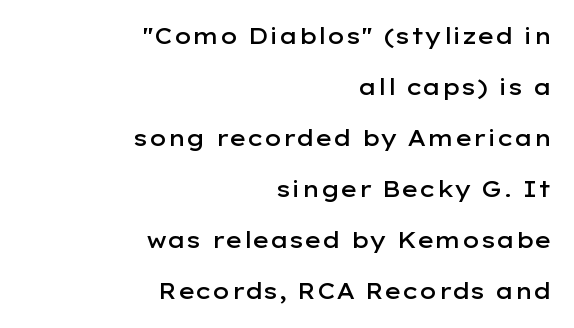
Q: Is the text bold? A: Semi-bold.
Q: Is the text italic (slanted)? A: No, it is upright.
Q: Is the text underlined? A: No.
Q: How is the paragraph aligned? A: Right-aligned.
Q: Is the spacing between letters normal or unusually wide? A: Normal.
Q: Is the spacing between lines tight, normal or loose? A: Loose.
